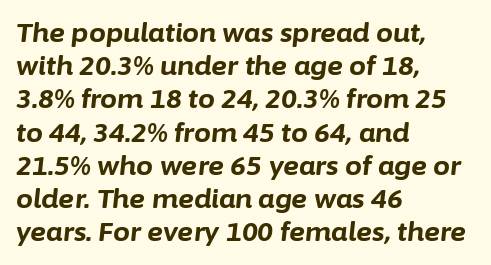
{"italic": "yes", "lean": "right", "slant_degrees": 6, "bold": "yes", "underline": "no", "align": "left", "line_spacing_ratio": 1.23, "letter_spacing": "normal", "letter_spacing_em": 0.0, "glyph_px": 27}
